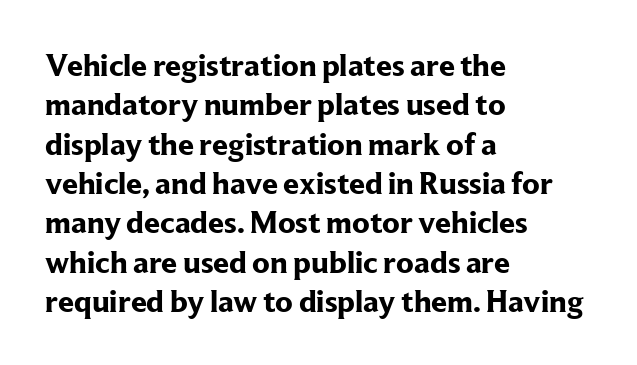
Short and long lines alike share a common starting point at left. You could call the tracking neutral — neither tight nor loose. Note the varied advance widths — an 'i' is clearly narrower than an 'm'. Serifs: yes, visible at the terminals of the letterforms. As a designer I'd log this as weight 700, bold. Quick note: underline off.
